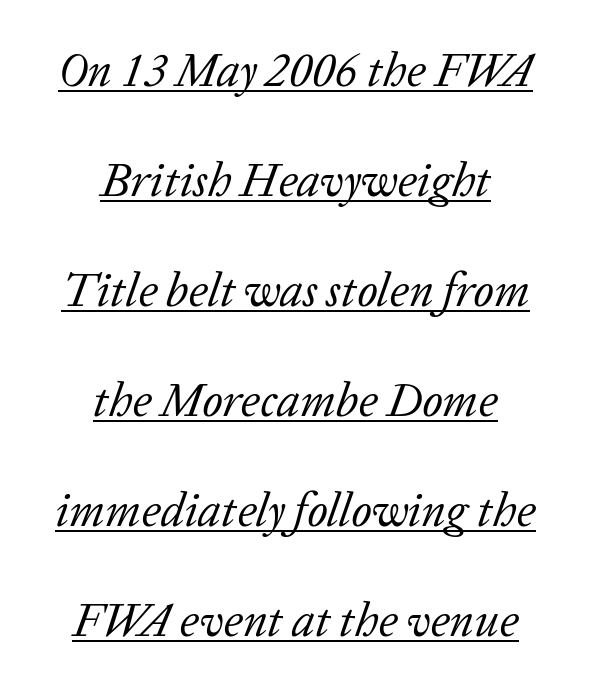
The image shows 47 px regular-weight serif type, italic (leaning right); set centered, loose line spacing (2.34x), normal letter spacing, underlined; low stroke contrast and a medium x-height.
